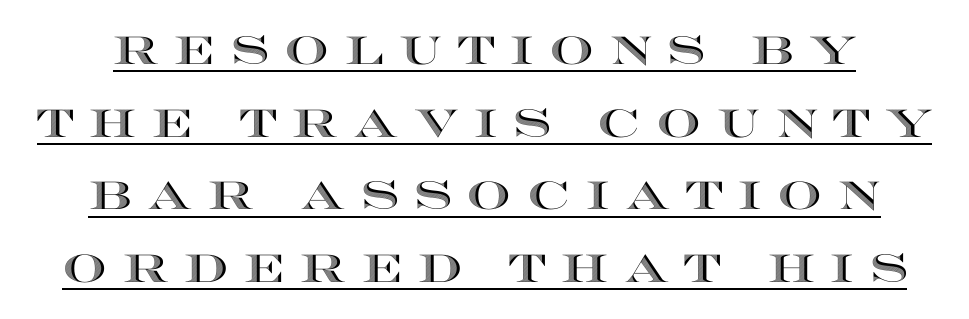
The image shows 39 px wide type, upright; set line spacing 1.86x, unusually wide letter spacing (+0.4 em), underlined; a large x-height.
